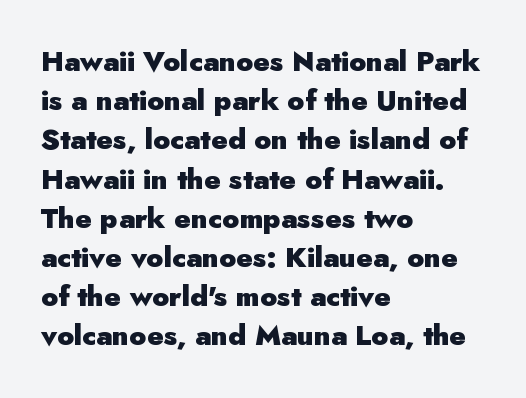
The image shows 28 px heavy sans-serif type, upright; set left-aligned, normal line spacing (1.4x), normal letter spacing, not underlined; low stroke contrast and a small x-height.
